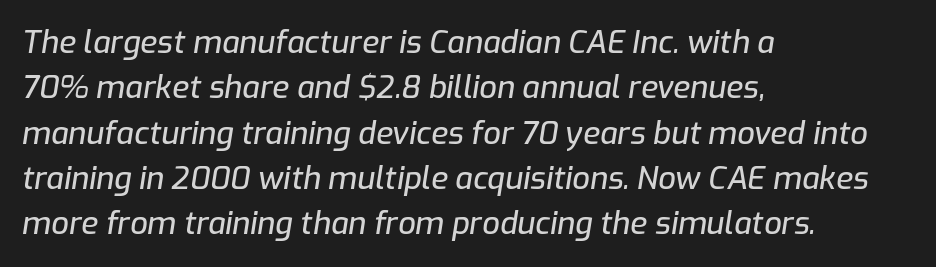
A bare baseline throughout the passage. This rendering leaves character spacing at its baseline value. The axis of the letterforms is tilted away from vertical. A classic flush-left, rag-right setting is used for this passage. Here the designer chose a conventional face with non-uniform glyph widths. A typesetter would call this leading conventional body-copy spacing.
